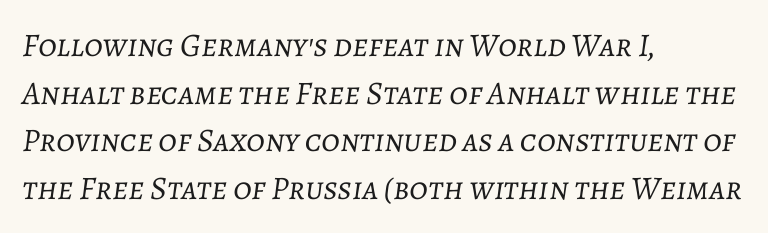
The image shows 33 px light type, italic (leaning right); set left-aligned, normal line spacing (1.44x), normal letter spacing, not underlined; low stroke contrast and a medium x-height.
